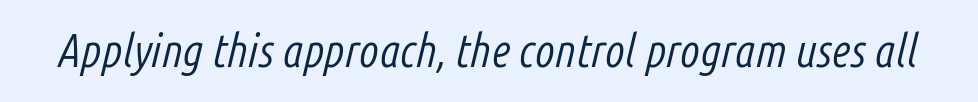
The image shows 46 px light, condensed type, italic (leaning right); set normal letter spacing, not underlined; low stroke contrast and a medium x-height.
